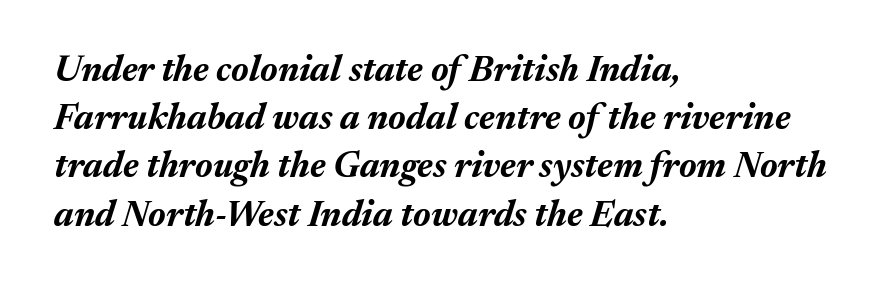
Q: Is the text bold? A: Yes.
Q: Is the text italic (slanted)? A: Yes, it leans right by about 17 degrees.
Q: Is the text underlined? A: No.
Q: How is the paragraph aligned? A: Left-aligned.
Q: Is the spacing between letters normal or unusually wide? A: Normal.
Q: Is the spacing between lines tight, normal or loose? A: Normal.
Q: Width (condensed, normal, or wide)? A: Normal.
Q: Stroke contrast? A: Medium.
Q: x-height? A: Medium.
Q: Monospaced? A: No.
